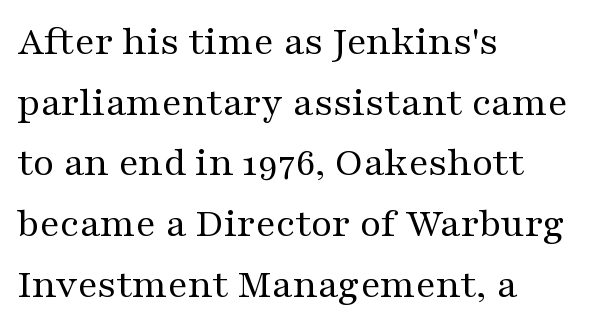
In CSS terms this would be text-align: left. The block of text has a typical density, with ordinary space between rows. In terms of letterform style, serifs are clearly present. Proportional: the letters do not fall into vertical columns. Any mark beneath the type? The region is blank.
